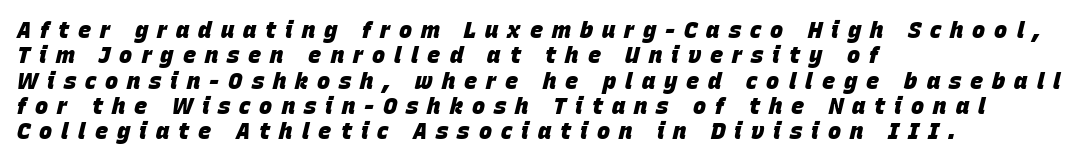
The image shows 22 px bold type, italic (leaning right); set left-aligned, tight line spacing (1.15x), unusually wide letter spacing (+0.41 em), not underlined.
